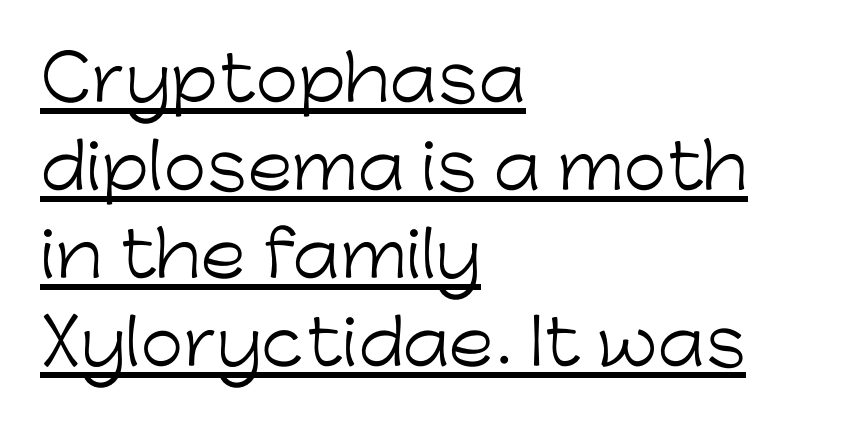
Letterform terminals end flat and unadorned throughout the passage. The face used here appears with an underline applied. This sample has the flowing, uneven cadence of proportional lettering. Default kerning and tracking; the words read as compact shapes. Upright lettering throughout.
